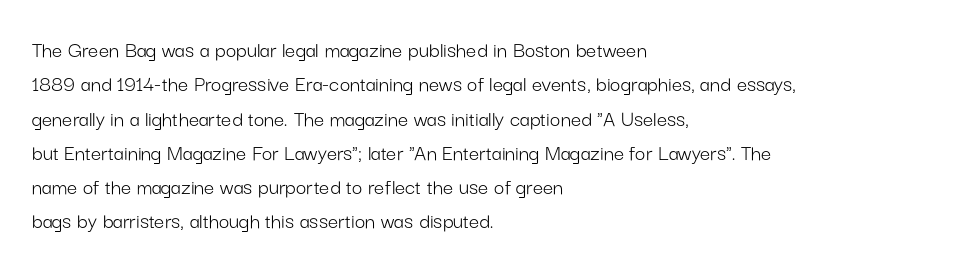
{"italic": "no", "bold": "no", "underline": "no", "align": "left", "line_spacing": "normal", "line_spacing_ratio": 1.49, "letter_spacing": "normal", "letter_spacing_em": 0.0, "glyph_px": 23}
